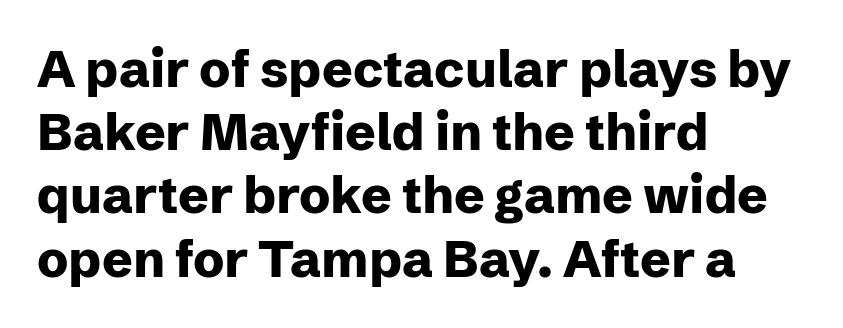
{"serif": "no", "italic": "no", "bold": "yes", "weight": "heavy", "width": "normal", "stroke_contrast": "low", "x_height": "medium", "monospaced": "no", "underline": "no", "align": "left", "line_spacing_ratio": 1.24, "letter_spacing": "normal", "letter_spacing_em": 0.0, "glyph_px": 51}
